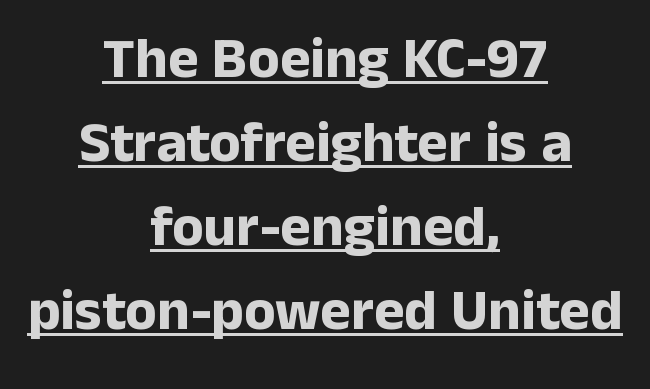
Casual observation: everything's sitting right in the middle. The rendering keeps characters at their native spacing. The type sits square on the baseline with zero lean. Character widths vary here, with narrow letters taking less room than wide ones.
